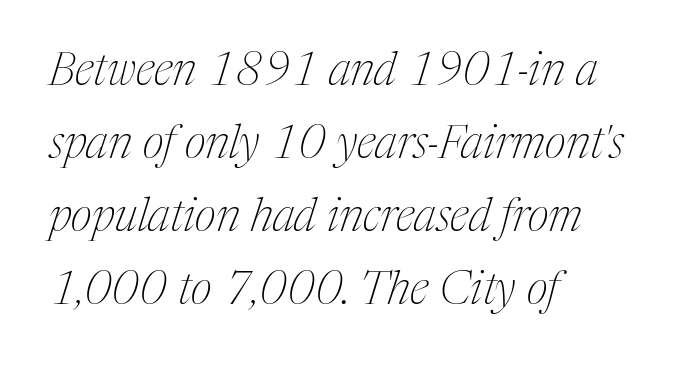
Look at the tracking — it's just the regular setting, nothing added. It's the slanting kind of type. The passage shown is typeset with a serif family. A clean baseline with only descenders dipping below it.
